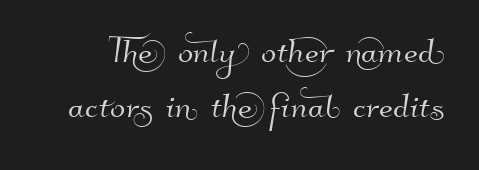
Q: Is the typeface a serif or a sans-serif typeface? A: Sans-serif.
Q: Is the text underlined? A: No.
Q: Is the spacing between letters normal or unusually wide? A: Normal.
Q: Width (condensed, normal, or wide)? A: Normal.
Q: Stroke contrast? A: High.
Q: x-height? A: Small.
Q: Monospaced? A: No.
